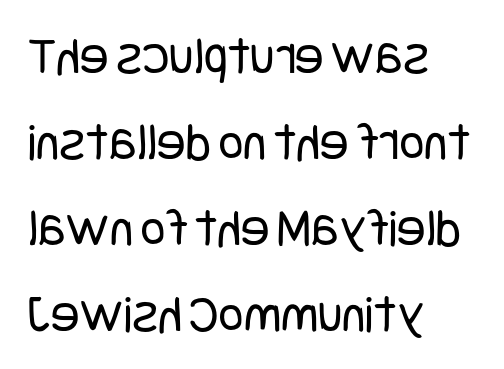
{"serif": "no", "italic": "no", "bold": "no", "weight": "regular", "width": "condensed", "stroke_contrast": "low", "x_height": "large", "underline": "no", "align": "left", "line_spacing": "normal", "line_spacing_ratio": 1.59, "letter_spacing": "normal", "letter_spacing_em": 0.0, "glyph_px": 54}
